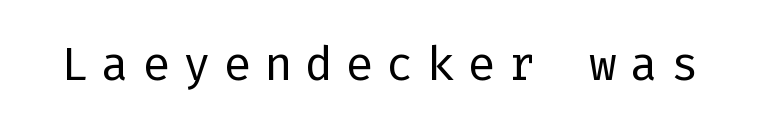
{"serif": "no", "italic": "no", "bold": "no", "weight": "light", "width": "normal", "stroke_contrast": "low", "x_height": "medium", "monospaced": "yes", "underline": "no", "letter_spacing": "wide", "letter_spacing_em": 0.2, "glyph_px": 65}
